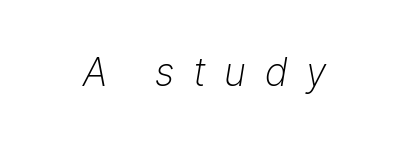
The strokes carry an ordinary text weight at most. A bare baseline throughout the passage. The lettering tilts uniformly, giving the passage an italic look. Loose tracking; the words dissolve into strings of separated letters. You could not count columns in this text — the font is proportionally spaced.
